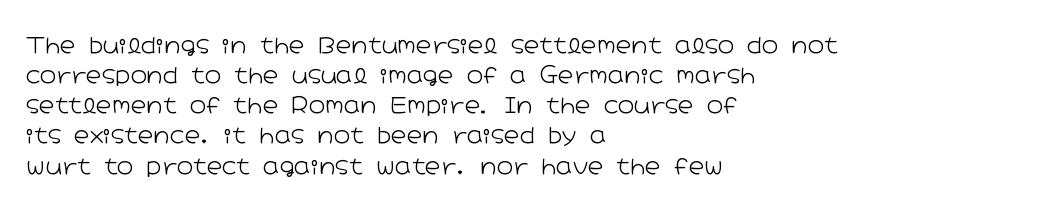
{"italic": "no", "bold": "no", "underline": "no", "align": "left", "line_spacing": "normal", "line_spacing_ratio": 1.37, "letter_spacing": "normal", "letter_spacing_em": 0.0, "glyph_px": 22}
